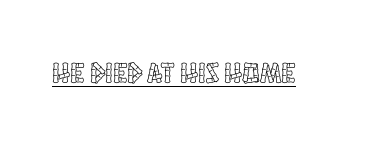
{"italic": "no", "width": "condensed", "x_height": "large", "monospaced": "no", "underline": "yes", "letter_spacing": "normal", "letter_spacing_em": 0.0, "glyph_px": 29}
